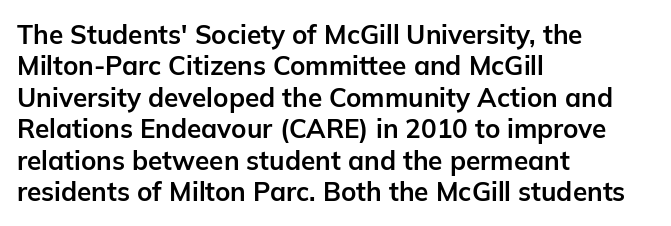
The image shows 26 px bold type, upright; set left-aligned, line spacing 1.21x, normal letter spacing, not underlined.
